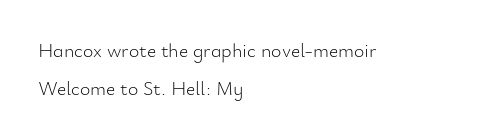
Q: Is the text bold? A: No.
Q: Is the text italic (slanted)? A: No, it is upright.
Q: Is the text underlined? A: No.
Q: How is the paragraph aligned? A: Left-aligned.
Q: Is the spacing between letters normal or unusually wide? A: Normal.
